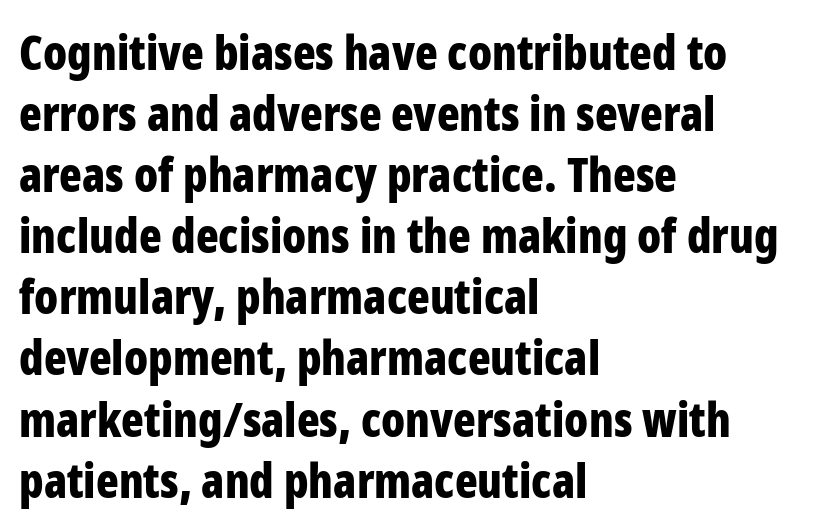
The image shows 47 px bold, condensed sans-serif type, upright; set left-aligned, normal line spacing (1.3x), normal letter spacing, not underlined; low stroke contrast and a medium x-height.
